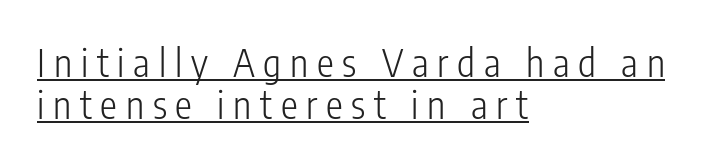
Q: Is the text bold? A: No.
Q: Is the text italic (slanted)? A: No, it is upright.
Q: Is the typeface a serif or a sans-serif typeface? A: Sans-serif.
Q: Is the text underlined? A: Yes.
Q: How is the paragraph aligned? A: Left-aligned.
Q: Is the spacing between letters normal or unusually wide? A: Unusually wide.
Q: Is the spacing between lines tight, normal or loose? A: Tight.
Q: Width (condensed, normal, or wide)? A: Condensed.
Q: Stroke contrast? A: Low.
Q: x-height? A: Medium.
Q: Monospaced? A: No.
